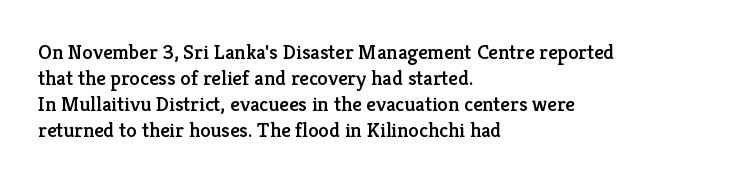
The typesetter chose a ragged-right arrangement here. The type sits square on the baseline with zero lean. There is no visible air inserted between adjacent glyphs. Has an underline been added? It has not.
